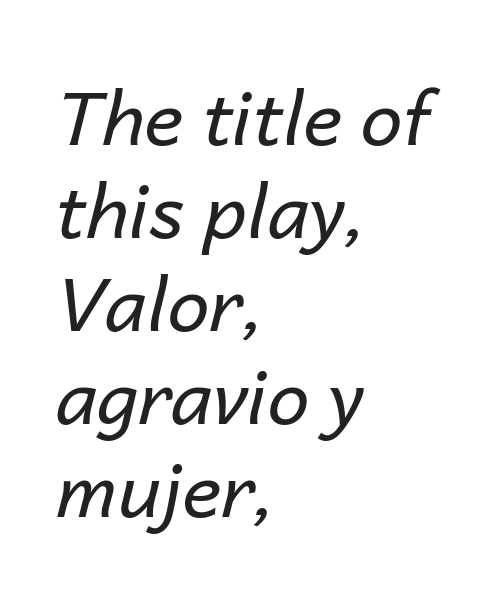
This sample has the flowing, uneven cadence of proportional lettering. The baseline area is clear. Italic: yes, the glyphs are oblique. How are the letters spaced? Ordinarily, with no added tracking. No extra ink here — the face is not bold.
